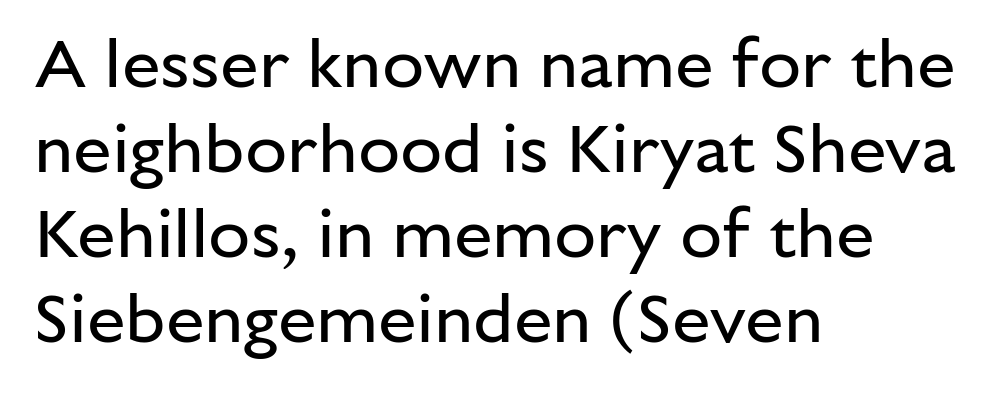
The typography opts for an upright posture over an oblique one. Observe the ordinary spacing: letters are neighbours, not strangers. Counters stay open thanks to moderate or lighter strokes. The words here are not underlined.
